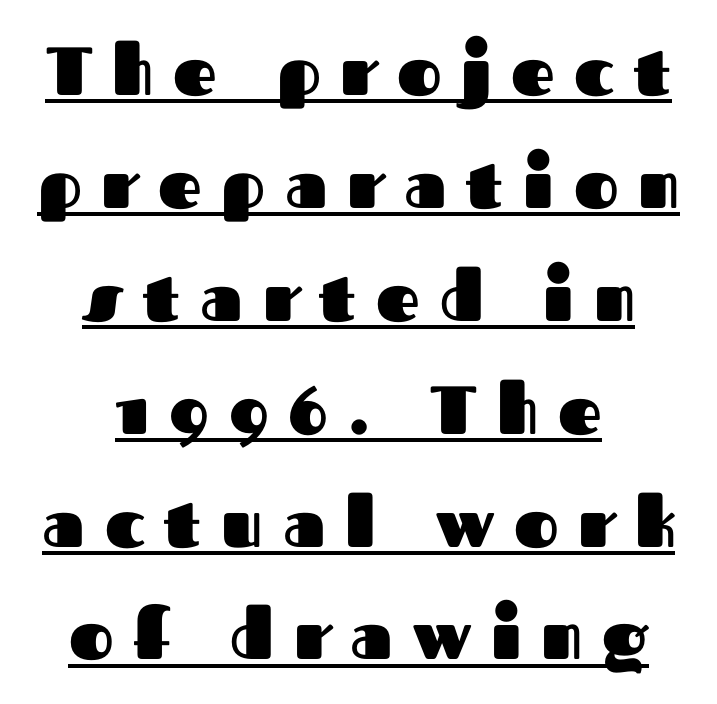
Q: Is the text bold? A: Yes.
Q: Is the text italic (slanted)? A: No, it is upright.
Q: Is the typeface a serif or a sans-serif typeface? A: Sans-serif.
Q: Is the text underlined? A: Yes.
Q: How is the paragraph aligned? A: Centered.
Q: Is the spacing between letters normal or unusually wide? A: Unusually wide.
Q: Is the spacing between lines tight, normal or loose? A: Normal.
Q: Width (condensed, normal, or wide)? A: Normal.
Q: Stroke contrast? A: Medium.
Q: x-height? A: Medium.
Q: Monospaced? A: No.
